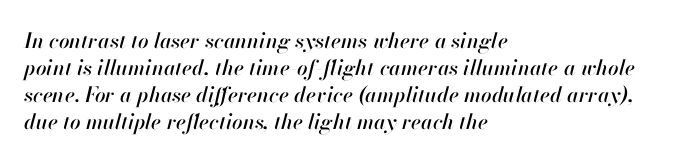
The font's italic variant was chosen for this text. Leading: standard. Each row of text sits above clean, open space. Notice how the passage keeps a crisp vertical edge on the left only. The tracking reads as untouched default to a designer's eye.
